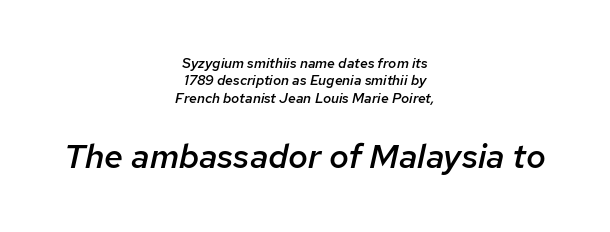
Q: Is the text bold? A: Semi-bold.
Q: Is the text italic (slanted)? A: Yes, it leans right by about 12 degrees.
Q: Is the text underlined? A: No.
Q: How is the paragraph aligned? A: Centered.
Q: Is the spacing between letters normal or unusually wide? A: Normal.
Q: Is the spacing between lines tight, normal or loose? A: Normal.
Q: Which block of text is set in a larger size, the first (top) or the second (bottom)? A: The second (bottom) one.
Q: Width (condensed, normal, or wide)? A: Normal.
Q: Stroke contrast? A: Low.
Q: x-height? A: Medium.
Q: Monospaced? A: No.
